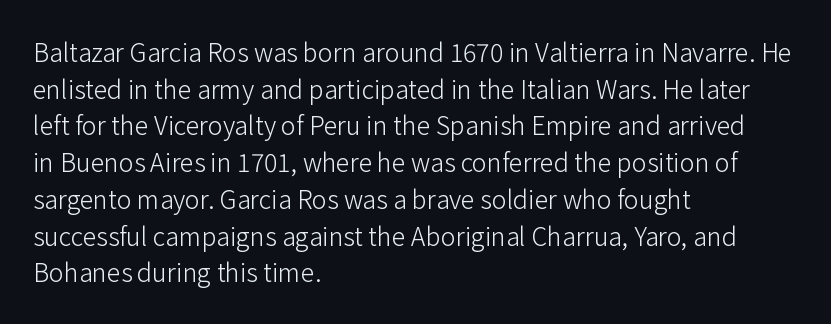
Weight: in the light-to-regular range. In CSS terms this would be text-align: left. The letters stand straight up with perfectly vertical stems. Each new line begins a customary step beneath the previous one. Characters follow at the spacing the type designer built in.
